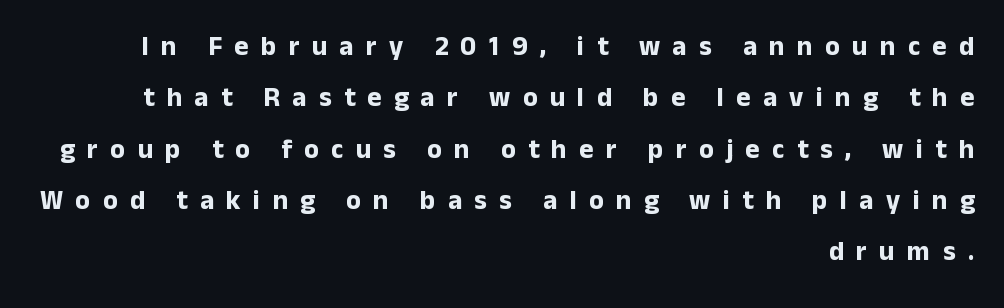
The image shows 27 px bold type, upright; set right-aligned, loose line spacing (1.9x), unusually wide letter spacing (+0.46 em), not underlined.
